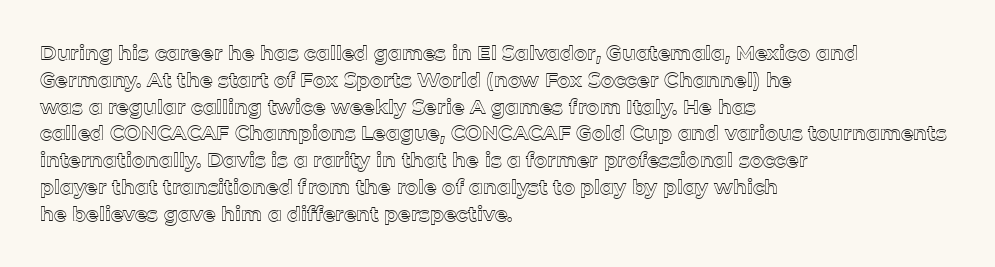
{"italic": "no", "underline": "no", "align": "left", "line_spacing": "normal", "line_spacing_ratio": 1.34, "letter_spacing": "normal", "letter_spacing_em": 0.0, "glyph_px": 20}
